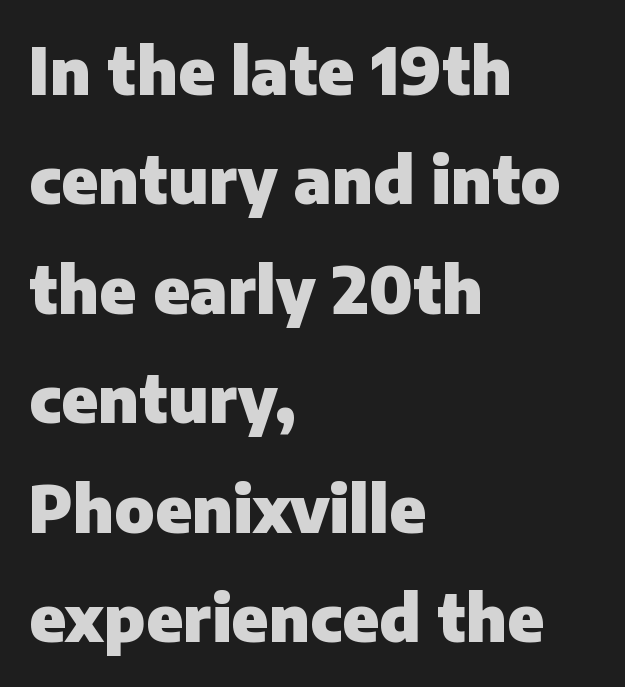
{"serif": "no", "italic": "no", "bold": "yes", "weight": "heavy", "width": "normal", "stroke_contrast": "low", "x_height": "medium", "monospaced": "no", "underline": "no", "align": "left", "line_spacing_ratio": 1.71, "letter_spacing": "normal", "letter_spacing_em": 0.0, "glyph_px": 64}
